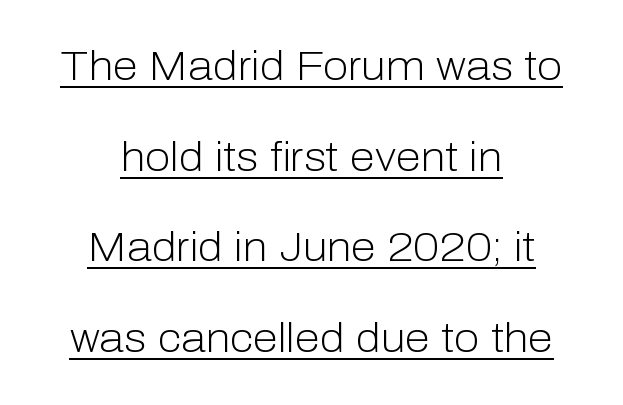
{"serif": "no", "italic": "no", "bold": "no", "weight": "light", "width": "normal", "stroke_contrast": "low", "x_height": "medium", "monospaced": "no", "underline": "yes", "align": "center", "line_spacing": "loose", "line_spacing_ratio": 2.21, "letter_spacing": "normal", "letter_spacing_em": 0.0, "glyph_px": 41}
